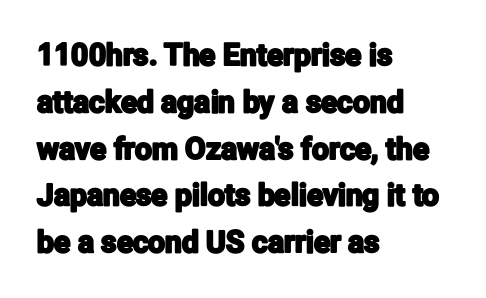
The image shows 30 px condensed sans-serif type, upright; set left-aligned, normal line spacing (1.56x), normal letter spacing, not underlined; low stroke contrast and a medium x-height.
